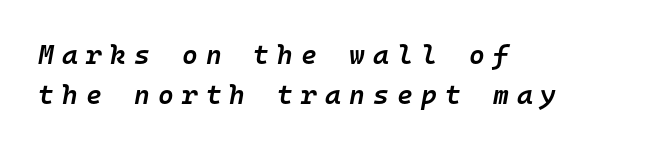
{"italic": "yes", "lean": "right", "slant_degrees": 10, "bold": "semi", "underline": "no", "align": "left", "line_spacing": "normal", "line_spacing_ratio": 1.48, "letter_spacing": "wide", "letter_spacing_em": 0.3, "glyph_px": 27}
